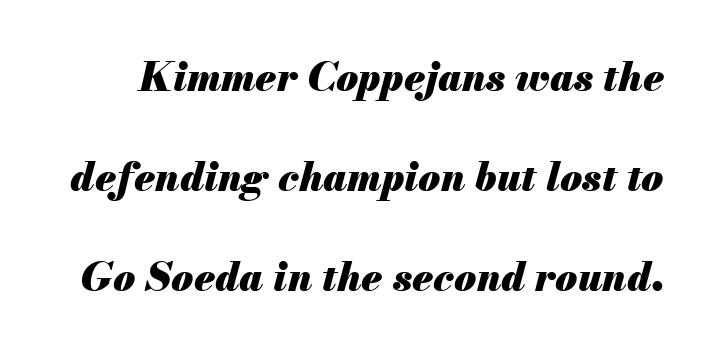
Q: Is the text bold? A: Yes.
Q: Is the text italic (slanted)? A: Yes, it leans right by about 13 degrees.
Q: Is the text underlined? A: No.
Q: Is the spacing between letters normal or unusually wide? A: Normal.
Q: Is the spacing between lines tight, normal or loose? A: Loose.
Q: Width (condensed, normal, or wide)? A: Normal.
Q: Stroke contrast? A: Medium.
Q: x-height? A: Small.
Q: Monospaced? A: No.
